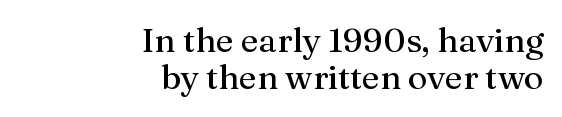
The image shows 34 px regular-weight serif type, upright; set right-aligned, tight line spacing (1.1x), normal letter spacing, not underlined; medium stroke contrast and a medium x-height.
